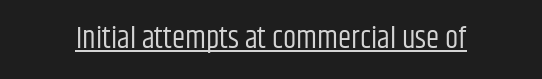
Does a line run under the words? Yes, clearly. Note the varied advance widths — an 'i' is clearly narrower than an 'm'. Examine the stroke ends and you'll find no serifs. Standard letterfit; no display-style spreading of the glyphs.
